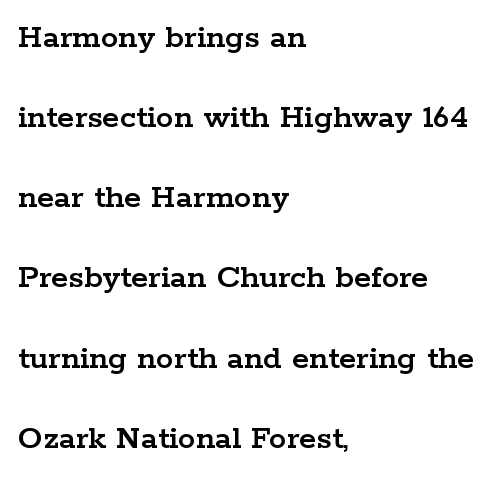
{"serif": "yes", "italic": "no", "width": "wide", "stroke_contrast": "low", "x_height": "medium", "monospaced": "no", "underline": "no", "align": "left", "line_spacing": "loose", "line_spacing_ratio": 2.29, "letter_spacing": "normal", "letter_spacing_em": 0.0, "glyph_px": 35}
